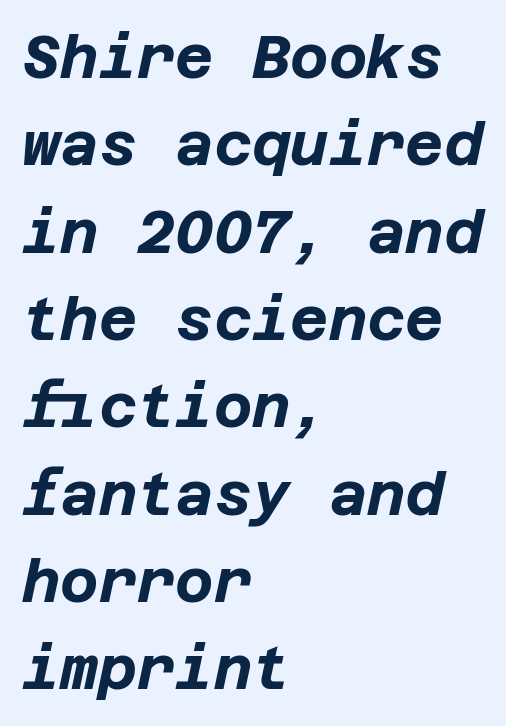
Designer's note — italics engaged. This rendering leaves character spacing at its baseline value. The passage shown is not underscored anywhere. A student would call this left alignment; a typographer would say flush left, rag right. In terms of weight, the rendering is a true, heavy bold.
